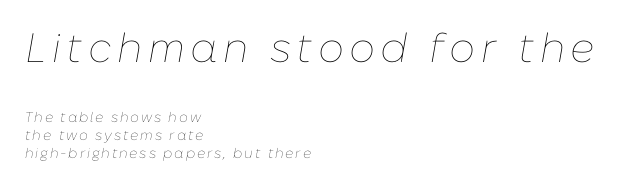
The foot of each line stays bare and open. The passage shown is not bold in any degree. The designer left line spacing at the default. In terms of posture, this sample is oblique. Does the copy run flush right? No — it runs flush left.
